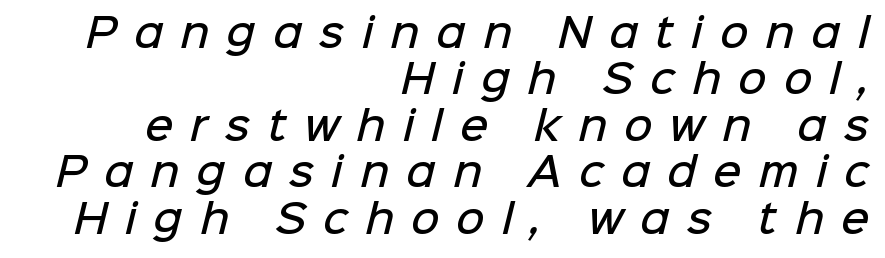
The image shows 39 px semibold sans-serif type; set right-aligned, line spacing 1.19x, unusually wide letter spacing (+0.44 em), not underlined; low stroke contrast and a medium x-height.
